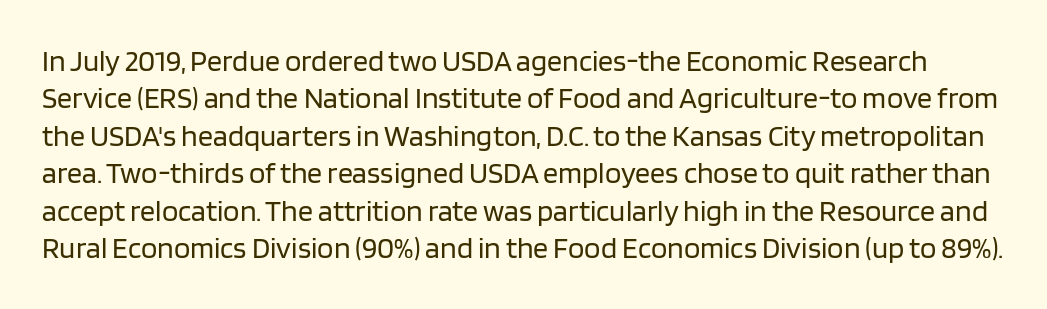
The image shows 30 px regular-weight sans-serif type, upright; set normal line spacing (1.25x), normal letter spacing, not underlined; low stroke contrast and a large x-height.
